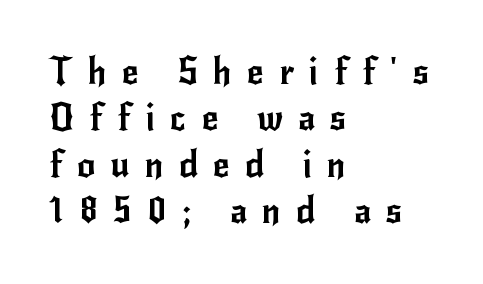
The rows are spaced the way most documents space them. The rendering shows plain stroke endings on the letterforms — a sans-serif design. No word sits above an underline. Upright lettering throughout. Each word looks stretched out because of the extra space between its letters.
